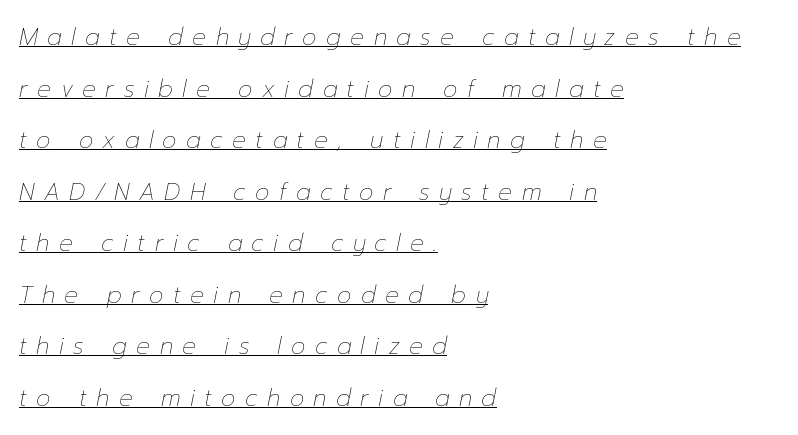
Q: Is the text bold? A: No.
Q: Is the text italic (slanted)? A: Yes, it leans right by about 12 degrees.
Q: Is the text underlined? A: Yes.
Q: How is the paragraph aligned? A: Left-aligned.
Q: Is the spacing between letters normal or unusually wide? A: Unusually wide.
Q: Is the spacing between lines tight, normal or loose? A: Loose.
